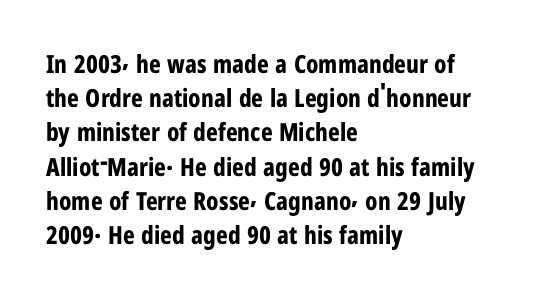
{"italic": "no", "bold": "yes", "underline": "no", "align": "left", "line_spacing": "normal", "line_spacing_ratio": 1.37, "letter_spacing": "normal", "letter_spacing_em": 0.0, "glyph_px": 25}
